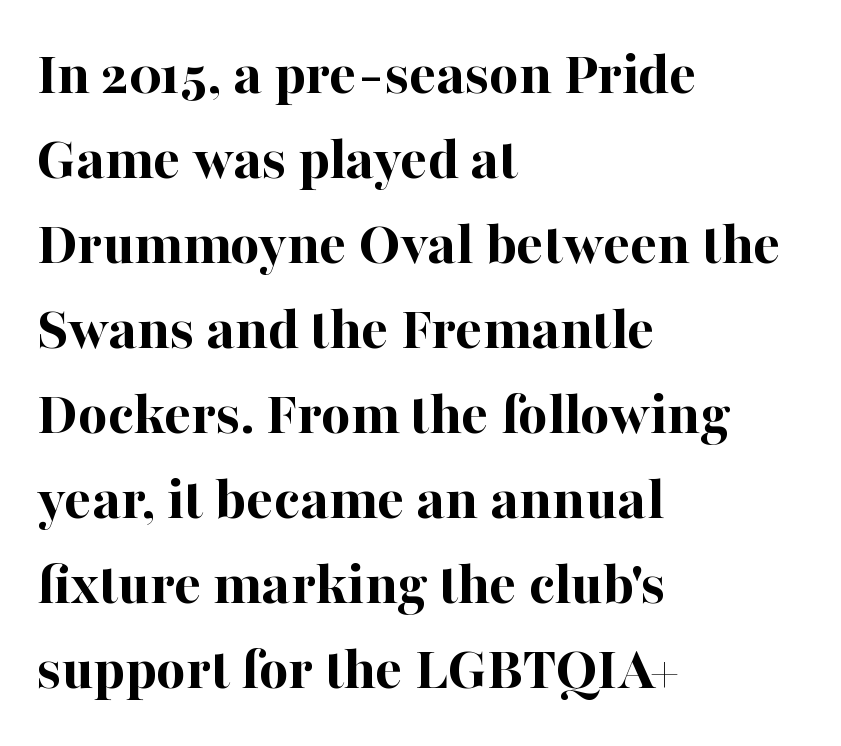
The image shows 63 px bold serif type, upright; set left-aligned, normal line spacing (1.35x), normal letter spacing, not underlined; high stroke contrast and a medium x-height.
